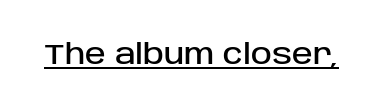
{"serif": "no", "italic": "no", "width": "normal", "stroke_contrast": "low", "x_height": "large", "monospaced": "no", "underline": "yes", "letter_spacing": "normal", "letter_spacing_em": 0.0, "glyph_px": 28}
